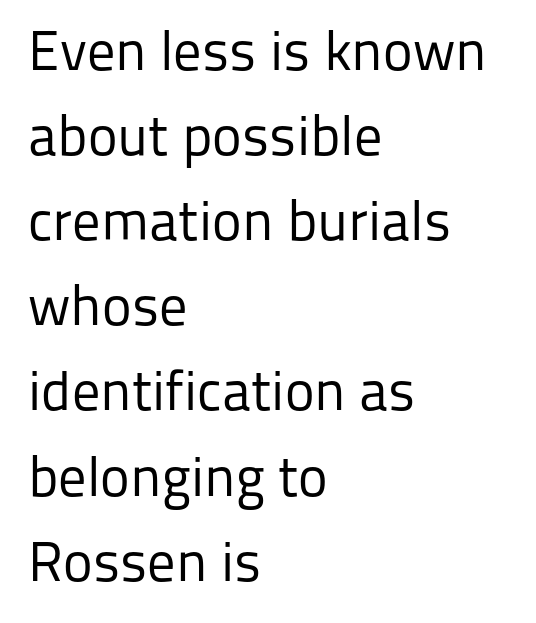
{"serif": "no", "italic": "no", "bold": "no", "weight": "regular", "width": "normal", "stroke_contrast": "low", "x_height": "medium", "monospaced": "no", "underline": "no", "align": "left", "line_spacing": "normal", "line_spacing_ratio": 1.52, "letter_spacing": "normal", "letter_spacing_em": 0.0, "glyph_px": 56}
